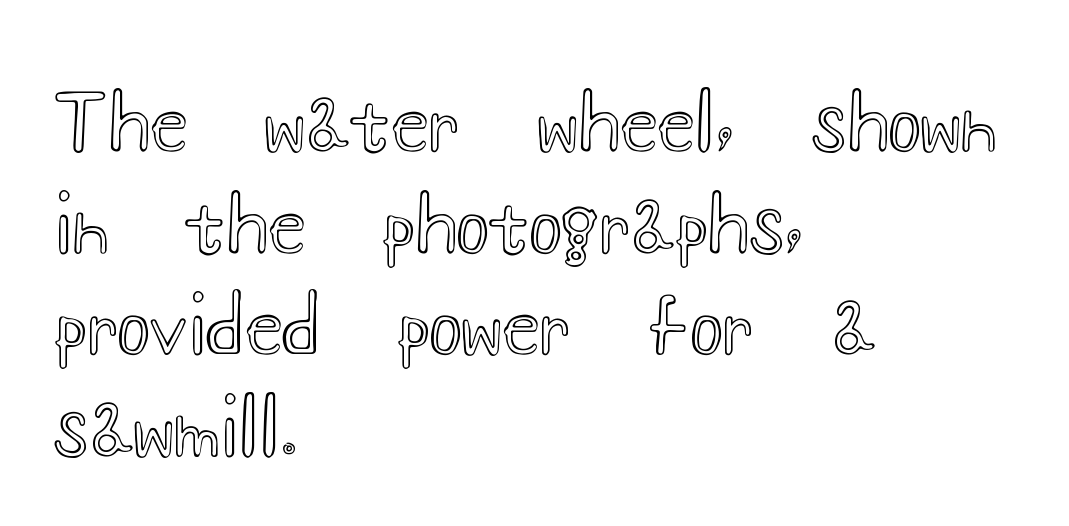
The typography opts for an upright posture over an oblique one. The passage shown is not underscored anywhere. Whoever set this chose a conventional vertical rhythm. Character widths vary here, with narrow letters taking less room than wide ones.
